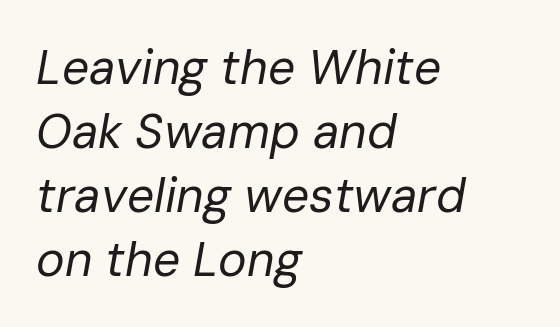
Q: Is the text bold? A: No.
Q: Is the text italic (slanted)? A: Yes, it leans right by about 10 degrees.
Q: Is the text underlined? A: No.
Q: How is the paragraph aligned? A: Left-aligned.
Q: Is the spacing between letters normal or unusually wide? A: Normal.
Q: Is the spacing between lines tight, normal or loose? A: Normal.
Q: Width (condensed, normal, or wide)? A: Normal.
Q: Stroke contrast? A: Low.
Q: x-height? A: Medium.
Q: Monospaced? A: No.
